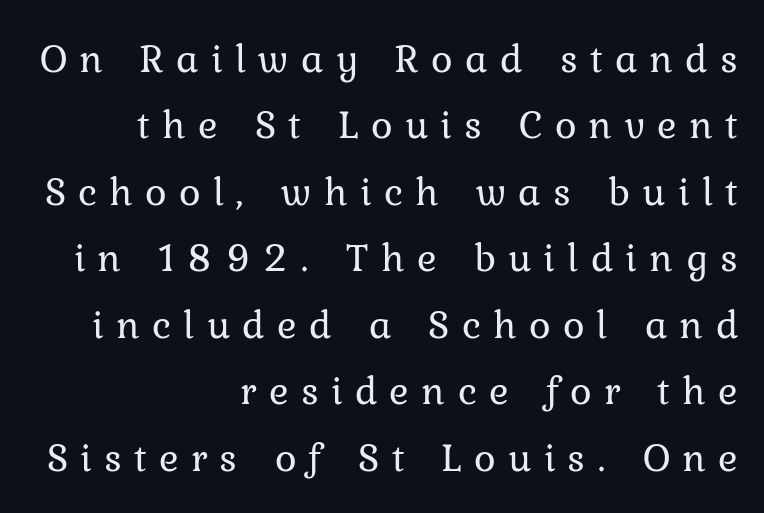
{"italic": "no", "bold": "no", "weight": "regular", "width": "normal", "stroke_contrast": "low", "x_height": "medium", "monospaced": "no", "underline": "no", "align": "right", "line_spacing": "normal", "line_spacing_ratio": 1.62, "letter_spacing": "wide", "letter_spacing_em": 0.3, "glyph_px": 41}
